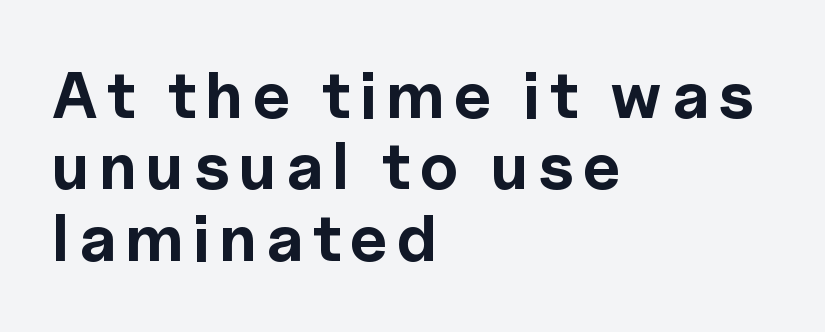
The image shows 65 px bold sans-serif type, upright; set left-aligned, tight line spacing (1.1x), not underlined; a medium x-height.
